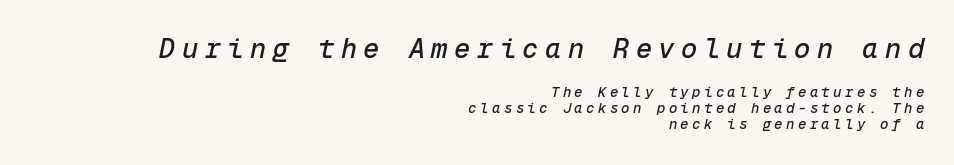
{"italic": "yes", "lean": "right", "slant_degrees": 12, "underline": "no", "align": "right", "line_spacing": "tight", "line_spacing_ratio": 1.14, "letter_spacing": "wide", "letter_spacing_em": 0.24, "larger_block": "first", "size_ratio": 1.93, "glyph_px": 27}
